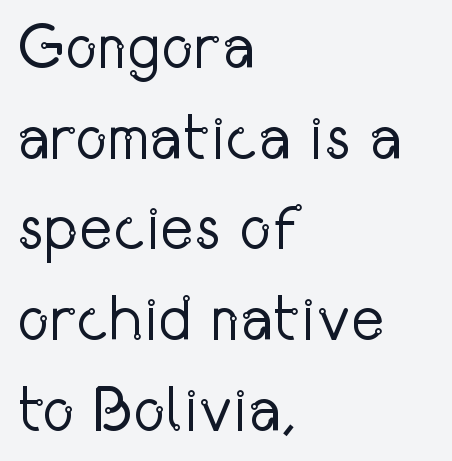
{"serif": "no", "italic": "no", "bold": "no", "weight": "regular", "width": "condensed", "stroke_contrast": "low", "x_height": "medium", "monospaced": "no", "underline": "no", "align": "left", "line_spacing": "normal", "line_spacing_ratio": 1.44, "letter_spacing": "normal", "letter_spacing_em": 0.0, "glyph_px": 63}
